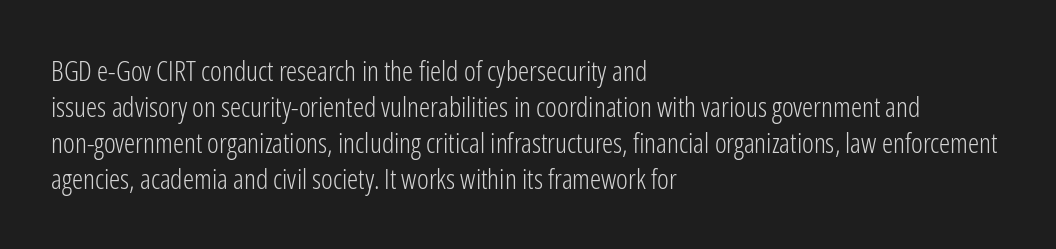
The passage shown is typeset with a sans-serif family. You could call the tracking neutral — neither tight nor loose. Varying glyph widths throughout — classic text-font behaviour. Italic? Not at all — the glyphs are vertical.
